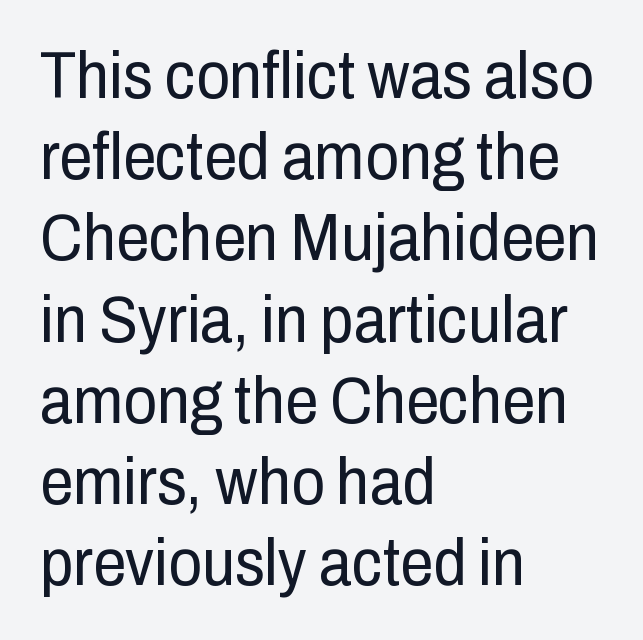
The type family on display is of the sans-serif kind. Every stem runs plumb, perpendicular to the baseline. Where is the straight margin? On the left. Proportional: the letters do not fall into vertical columns.
